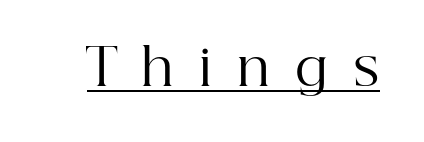
The image shows 51 px regular-weight serif type, upright; set unusually wide letter spacing (+0.49 em), underlined; high stroke contrast and a medium x-height.
